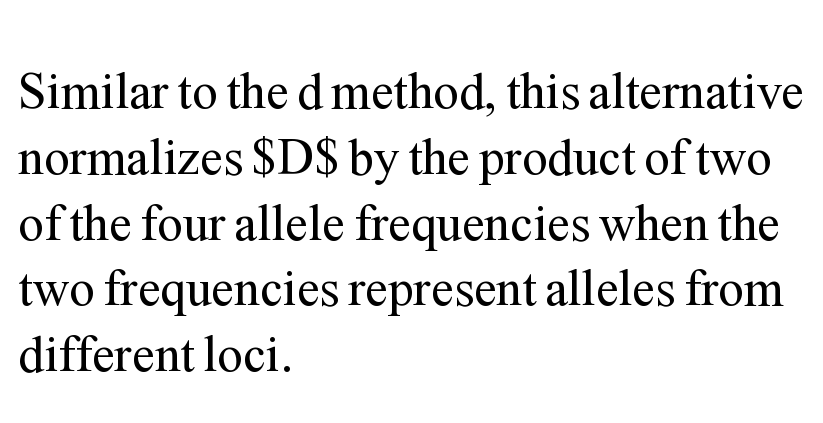
Yep, those are serifs on the letters. This sample uses plain, unmodified letter spacing. The rag falls on the right side of this text block. Unbolded letterforms with no extra heft. Leading: standard. You could not count columns in this text — the font is proportionally spaced.
